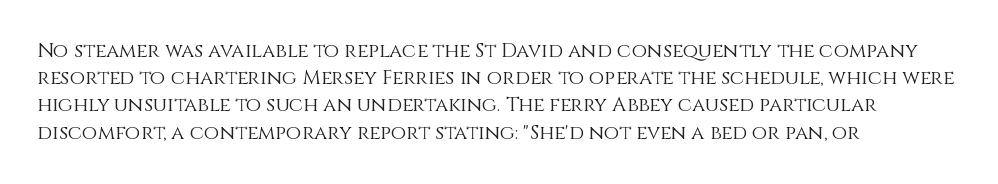
{"italic": "no", "bold": "no", "underline": "no", "align": "left", "line_spacing": "normal", "line_spacing_ratio": 1.36, "letter_spacing": "normal", "letter_spacing_em": 0.0, "glyph_px": 20}
